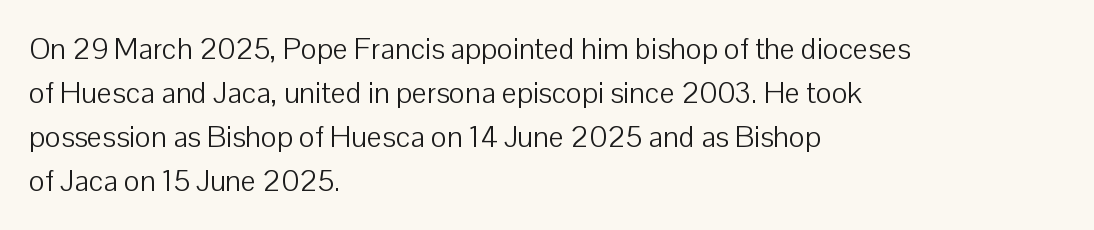
The image shows 30 px light sans-serif type, upright; set left-aligned, normal line spacing (1.47x), normal letter spacing, not underlined; low stroke contrast and a medium x-height.
